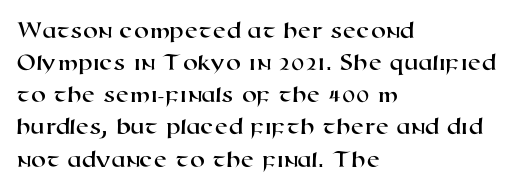
The specimen omits any rule beneath the text block's lines. The setting favours the left margin, as ordinary paragraphs usually do. Vertically, the passage feels balanced, rows spaced as you'd expect. The letterforms sit shoulder to shoulder at normal distance.
